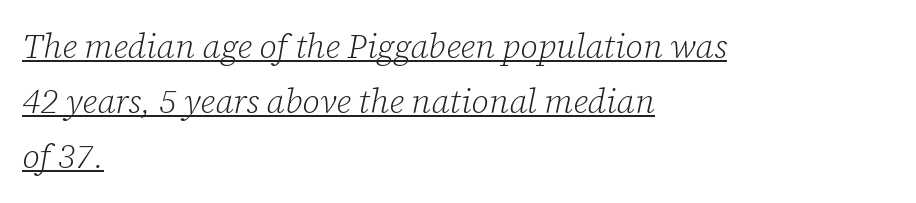
{"serif": "yes", "italic": "yes", "lean": "right", "slant_degrees": 12, "bold": "no", "weight": "light", "width": "normal", "stroke_contrast": "low", "x_height": "medium", "monospaced": "no", "underline": "yes", "align": "left", "line_spacing": "normal", "line_spacing_ratio": 1.62, "letter_spacing": "normal", "letter_spacing_em": 0.0, "glyph_px": 34}
